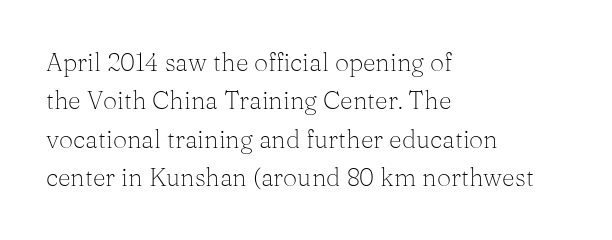
This sample uses an upright cut, with every glyph sitting square on the baseline. The string is rendered with underlining switched off. Tracking value appears to be zero — textbook default spacing. The lines in this sample share a left origin and differ only in where they stop. Vertical spacing — default.
